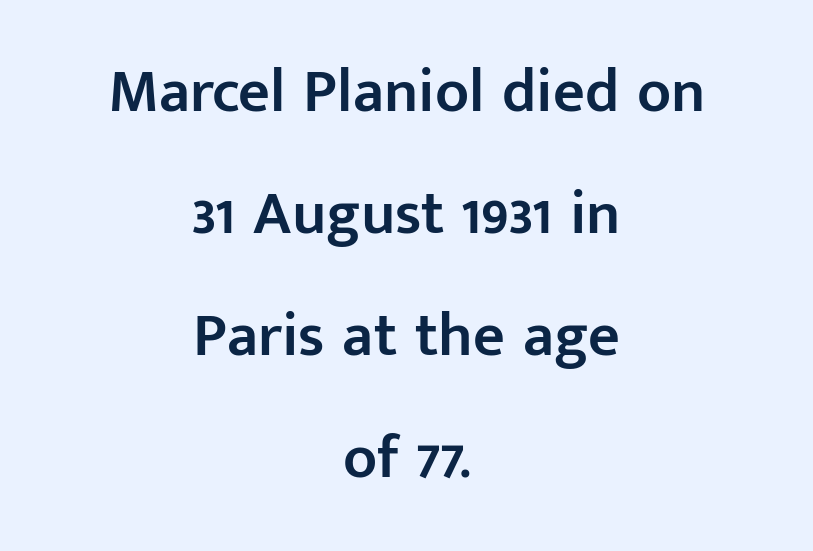
{"serif": "no", "italic": "no", "bold": "semi", "weight": "semibold", "width": "normal", "stroke_contrast": "low", "x_height": "medium", "monospaced": "no", "underline": "no", "align": "center", "line_spacing": "loose", "line_spacing_ratio": 1.97, "letter_spacing": "normal", "letter_spacing_em": 0.0, "glyph_px": 62}
